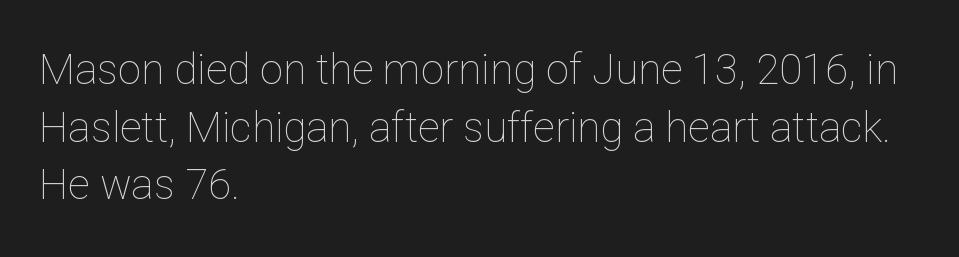
The image shows 42 px thin type, upright; set left-aligned, normal line spacing (1.37x), normal letter spacing, not underlined; low stroke contrast and a medium x-height.
